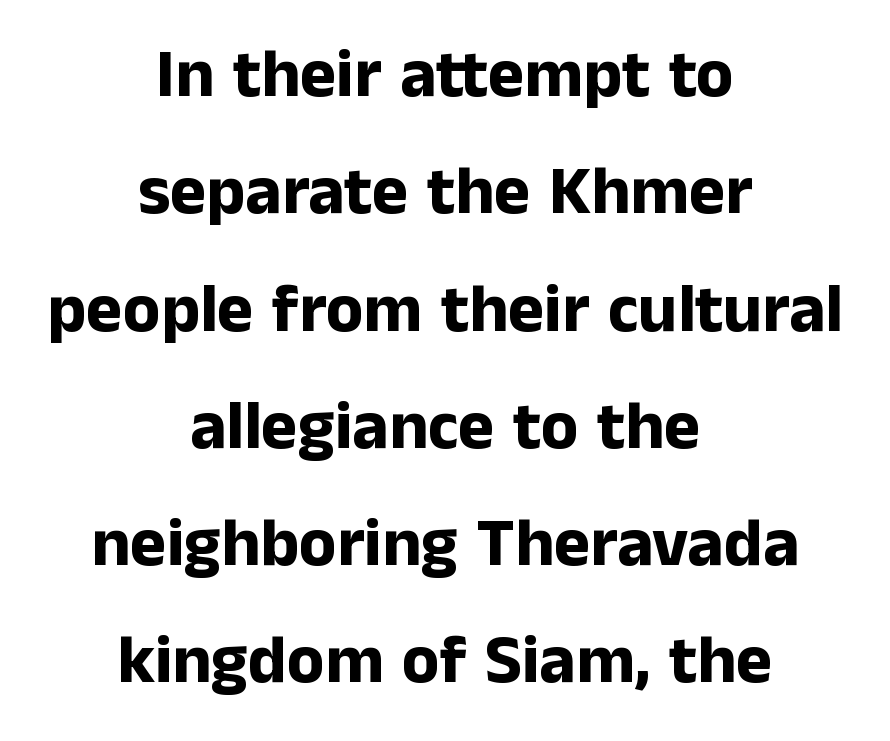
The image shows 69 px bold sans-serif type, upright; set centered, normal line spacing (1.7x), normal letter spacing, not underlined; low stroke contrast and a medium x-height.
